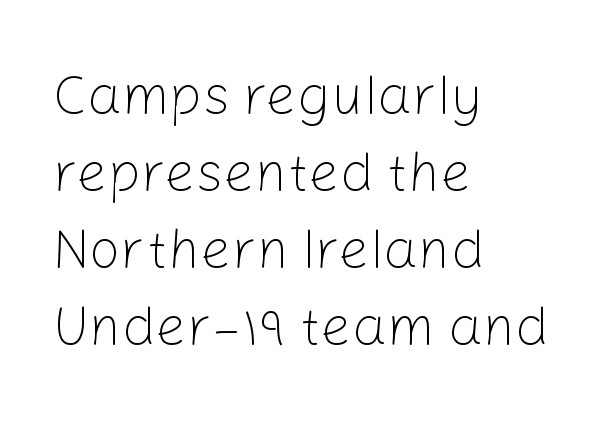
Q: Is the text bold? A: No.
Q: Is the text italic (slanted)? A: No, it is upright.
Q: Is the typeface a serif or a sans-serif typeface? A: Sans-serif.
Q: Is the text underlined? A: No.
Q: How is the paragraph aligned? A: Left-aligned.
Q: Is the spacing between letters normal or unusually wide? A: Normal.
Q: Is the spacing between lines tight, normal or loose? A: Normal.
Q: Width (condensed, normal, or wide)? A: Normal.
Q: Stroke contrast? A: Low.
Q: x-height? A: Medium.
Q: Monospaced? A: No.
